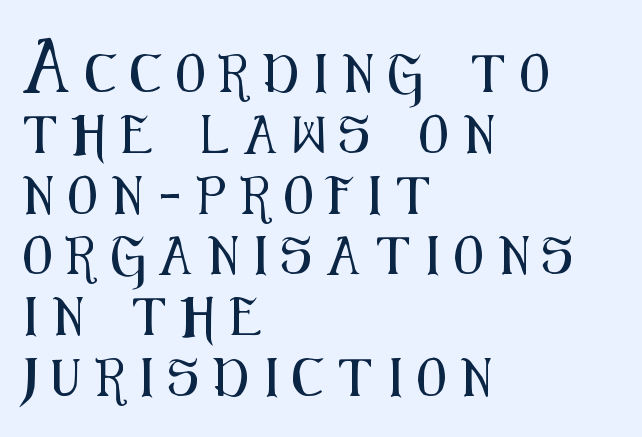
The image shows 38 px condensed type, upright; set left-aligned, normal line spacing (1.6x), unusually wide letter spacing (+0.41 em), not underlined; medium stroke contrast and a medium x-height.
